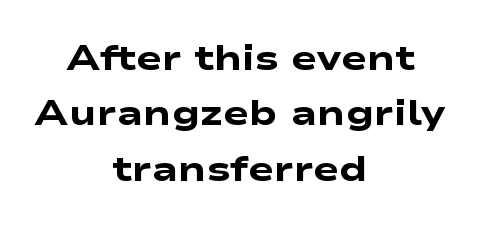
{"serif": "no", "bold": "yes", "weight": "heavy", "width": "wide", "stroke_contrast": "low", "x_height": "medium", "monospaced": "no", "underline": "no", "align": "center", "line_spacing": "normal", "line_spacing_ratio": 1.58, "letter_spacing": "normal", "letter_spacing_em": 0.0, "glyph_px": 35}
